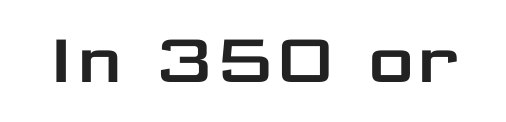
Q: Is the text italic (slanted)? A: No, it is upright.
Q: Is the typeface a serif or a sans-serif typeface? A: Sans-serif.
Q: Is the text underlined? A: No.
Q: Is the spacing between letters normal or unusually wide? A: Normal.
Q: Width (condensed, normal, or wide)? A: Wide.
Q: Stroke contrast? A: Low.
Q: x-height? A: Medium.
Q: Monospaced? A: No.
